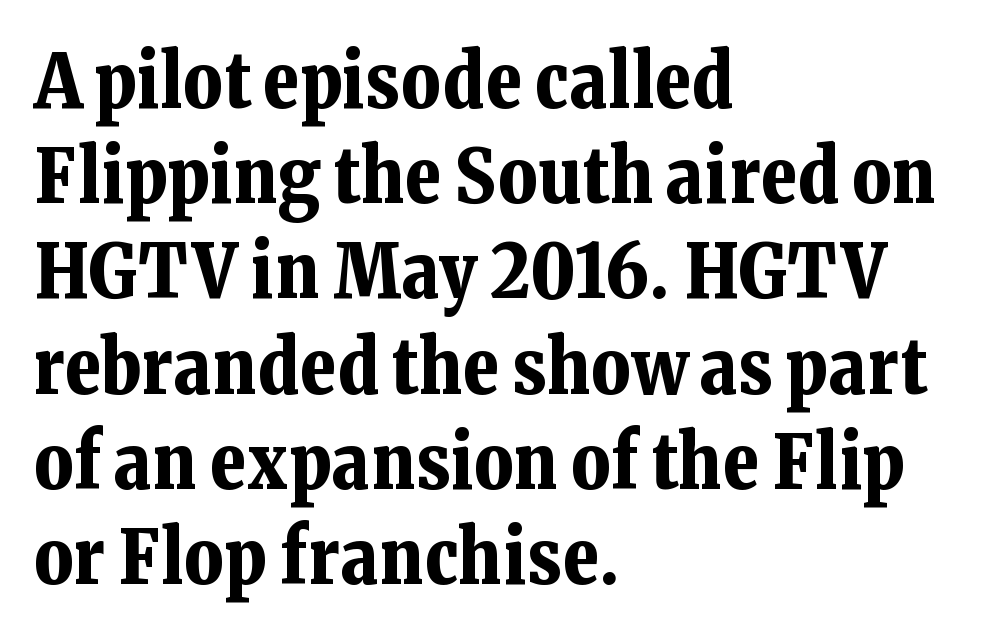
In terms of posture, this sample is upright. This block has exactly the height ordinary leading produces. Strokes here are thick enough to call this a true bold. The text block is weighted toward the left margin, trailing off unevenly rightward. The letters advance in unequal steps, a hallmark of proportional type.
